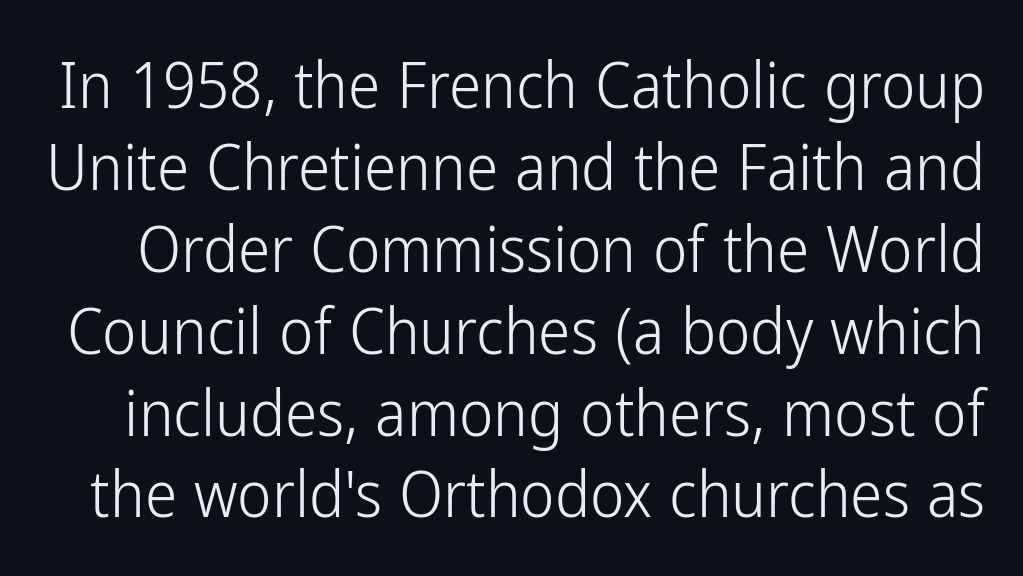
The letterforms sit shoulder to shoulder at normal distance. Spacing verdict: proportional, widths tailored to each character. This rendering features lettering with no underline. Regarding leading, the lines here are spaced in the standard way. Heft: none added — not bold.
